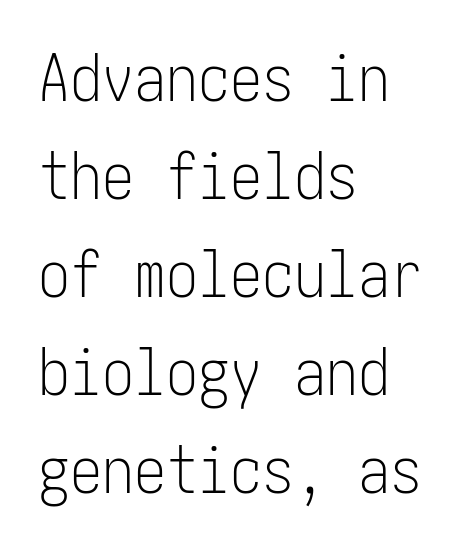
The rendering keeps characters at their native spacing. This sample uses a sans-serif face. It's the straight-up-and-down kind of type. Line spacing here is normal.
